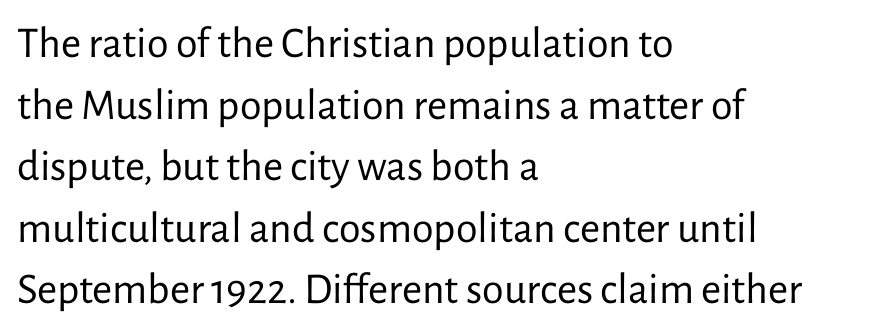
{"serif": "no", "italic": "no", "bold": "no", "weight": "regular", "width": "normal", "stroke_contrast": "low", "x_height": "medium", "monospaced": "no", "underline": "no", "align": "left", "line_spacing": "normal", "line_spacing_ratio": 1.4, "letter_spacing": "normal", "letter_spacing_em": 0.0, "glyph_px": 44}
